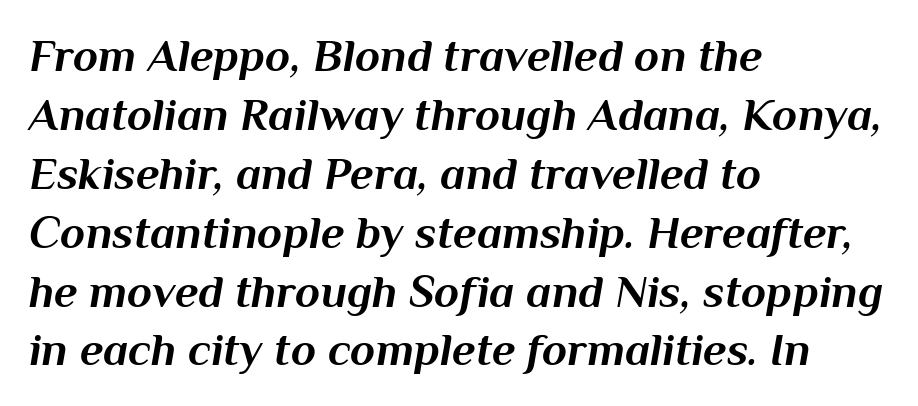
The image shows 46 px bold type, italic (leaning right); set left-aligned, normal line spacing (1.28x), normal letter spacing, not underlined; medium stroke contrast and a medium x-height.
